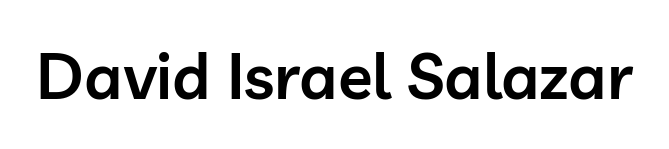
{"serif": "no", "italic": "no", "bold": "semi", "weight": "semibold", "width": "normal", "stroke_contrast": "low", "x_height": "medium", "monospaced": "no", "underline": "no", "letter_spacing": "normal", "letter_spacing_em": 0.0, "glyph_px": 64}
